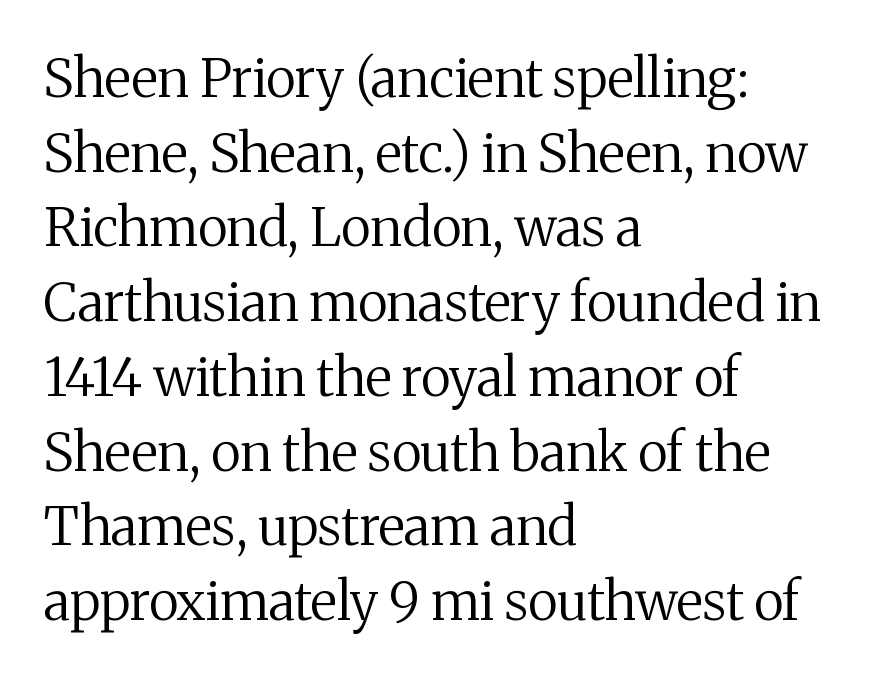
If you measured baseline to baseline, you'd find a middling distance. These lines are rendered in a variable-pitch font. The ragged edge is on the right, which tells us the setting is flush left. Type style note: has serifs. Has an underline been added? It has not. Letter spacing: default.
